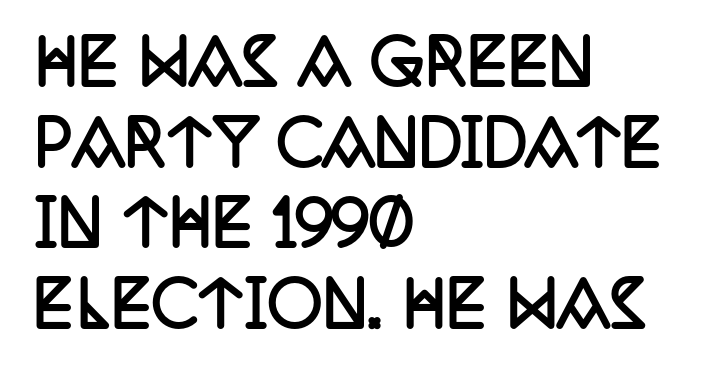
The image shows 61 px semibold, condensed serif type, upright; set left-aligned, normal line spacing (1.32x), normal letter spacing, not underlined; low stroke contrast and a large x-height.
